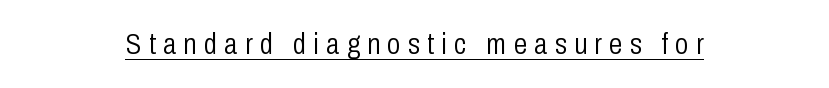
The image shows 30 px light, condensed sans-serif type, upright; set centered, unusually wide letter spacing (+0.25 em), underlined; low stroke contrast and a medium x-height.
